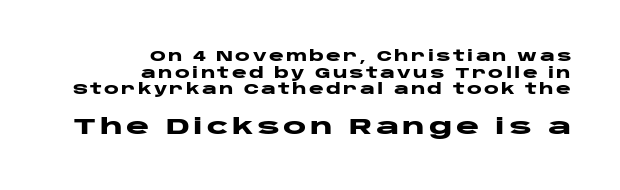
When letters stand straight like this, we call the style roman or upright. Size contrast runs from small at the top to large at the bottom. Teacher's note: observe the even right margin — that is flush-right alignment. The glyphs are unaccompanied by any horizontal stroke below them.
